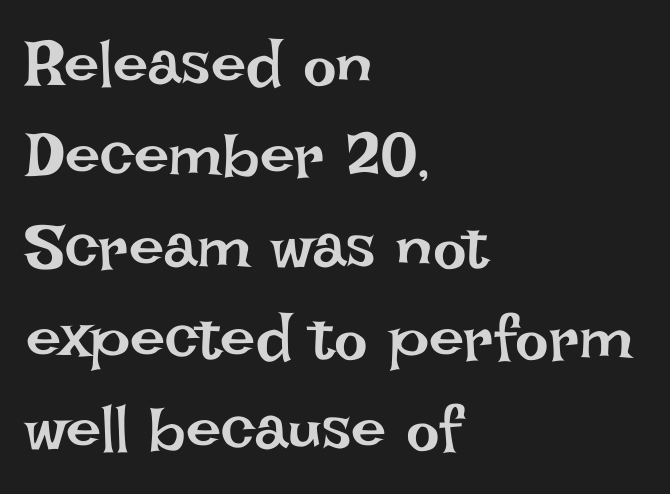
Q: Is the text bold? A: No.
Q: Is the text italic (slanted)? A: No, it is upright.
Q: Is the text underlined? A: No.
Q: How is the paragraph aligned? A: Left-aligned.
Q: Is the spacing between letters normal or unusually wide? A: Normal.
Q: Is the spacing between lines tight, normal or loose? A: Normal.
Q: Width (condensed, normal, or wide)? A: Normal.
Q: Stroke contrast? A: Low.
Q: x-height? A: Large.
Q: Monospaced? A: No.
